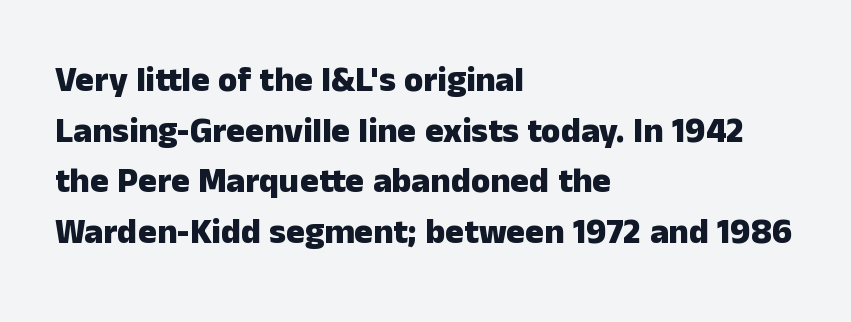
The image shows 35 px heavy sans-serif type, upright; set left-aligned, normal line spacing (1.45x), normal letter spacing, not underlined; low stroke contrast and a medium x-height.
